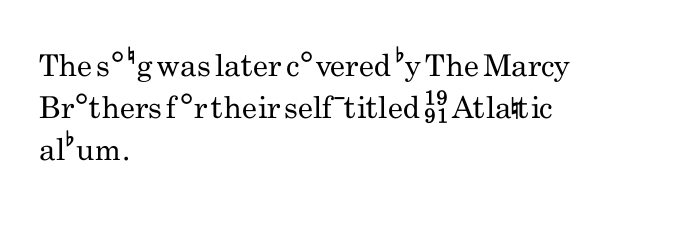
{"serif": "no", "italic": "no", "bold": "no", "weight": "regular", "width": "condensed", "stroke_contrast": "low", "x_height": "small", "monospaced": "no", "underline": "no", "align": "left", "line_spacing": "normal", "line_spacing_ratio": 1.4, "letter_spacing": "normal", "letter_spacing_em": 0.0, "glyph_px": 30}
